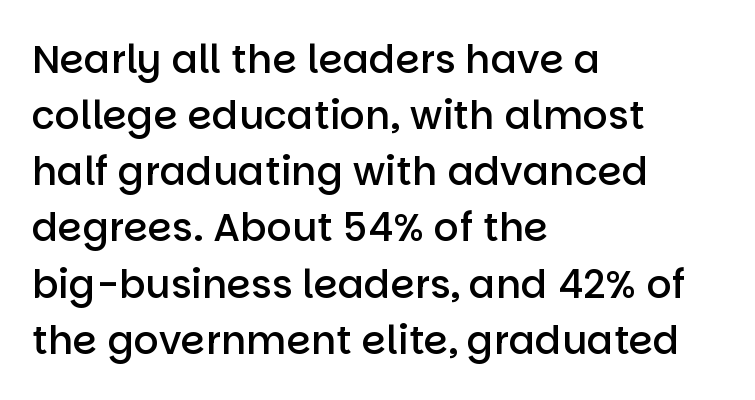
{"serif": "no", "italic": "no", "bold": "semi", "weight": "semibold", "width": "normal", "stroke_contrast": "low", "x_height": "large", "monospaced": "no", "underline": "no", "align": "left", "line_spacing": "normal", "line_spacing_ratio": 1.44, "letter_spacing": "normal", "letter_spacing_em": 0.0, "glyph_px": 39}
